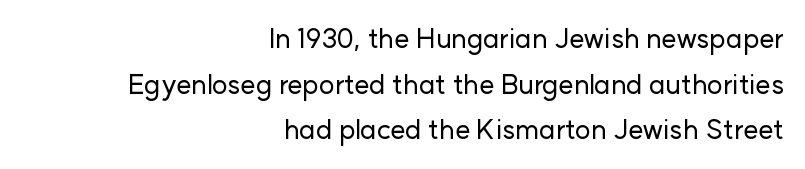
The letterforms sit shoulder to shoulder at normal distance. Nobody drew a line under any word here. One glance says typical: line gaps are just what's usual. Unlike italic type, these characters show no tilt at all.
